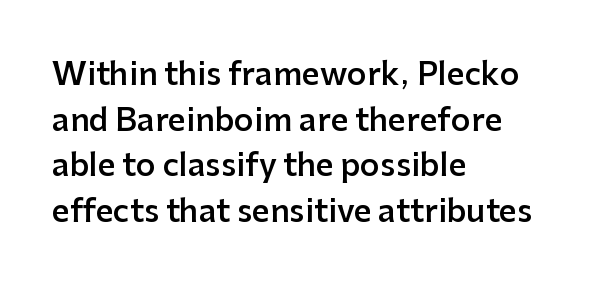
Examine the stroke ends and you'll find no serifs. Typeset ragged right — the left edge is the straight one. Tall strokes in this sample are plumb rather than angled. How would I describe the line gaps? Plain and ordinary. Is this a fixed-width face? No — the glyphs have proportional, varying widths.
